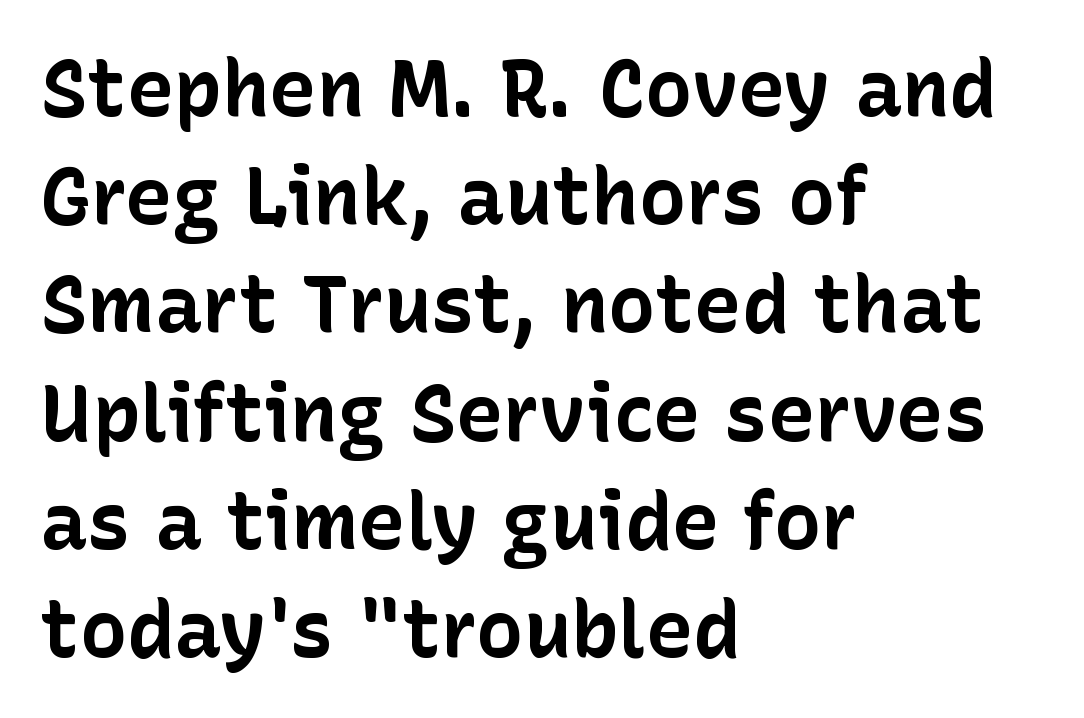
Q: Is the text bold? A: Yes.
Q: Is the text italic (slanted)? A: No, it is upright.
Q: Is the typeface a serif or a sans-serif typeface? A: Sans-serif.
Q: Is the text underlined? A: No.
Q: How is the paragraph aligned? A: Left-aligned.
Q: Is the spacing between letters normal or unusually wide? A: Normal.
Q: Is the spacing between lines tight, normal or loose? A: Normal.
Q: Width (condensed, normal, or wide)? A: Normal.
Q: Stroke contrast? A: Low.
Q: x-height? A: Medium.
Q: Monospaced? A: No.
